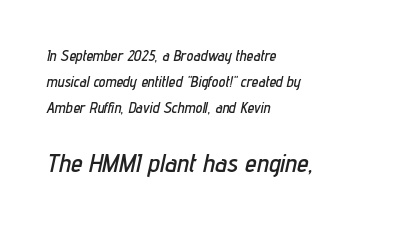
The image shows 26 px text type, italic (leaning right); set left-aligned, line spacing 1.75x, normal letter spacing, not underlined; the second (bottom) block is 1.73x larger.
